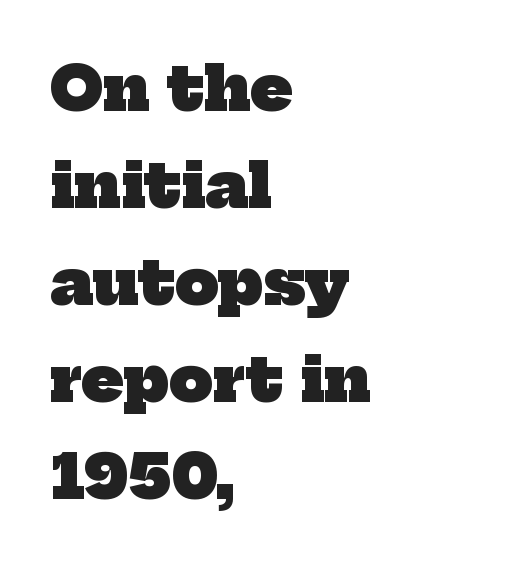
Q: Is the text bold? A: Yes.
Q: Is the typeface a serif or a sans-serif typeface? A: Serif.
Q: Is the text underlined? A: No.
Q: How is the paragraph aligned? A: Left-aligned.
Q: Is the spacing between letters normal or unusually wide? A: Normal.
Q: Is the spacing between lines tight, normal or loose? A: Normal.
Q: Width (condensed, normal, or wide)? A: Normal.
Q: Stroke contrast? A: Low.
Q: x-height? A: Medium.
Q: Monospaced? A: No.
